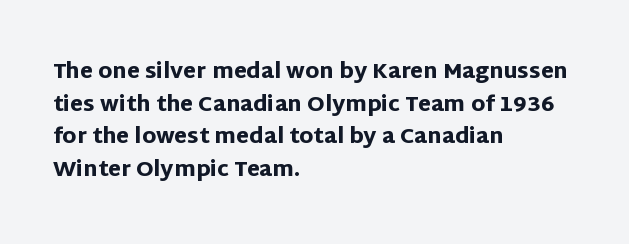
{"italic": "no", "bold": "yes", "underline": "no", "align": "left", "line_spacing": "normal", "line_spacing_ratio": 1.55, "letter_spacing": "normal", "letter_spacing_em": 0.0, "glyph_px": 21}
